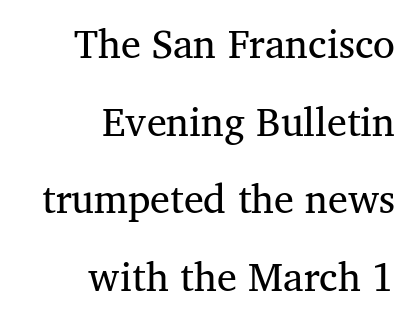
Which margin do the lines hug? The right one — the left edge is uneven. The gaps between neighbouring characters are ordinary and unremarkable. Weight: regular or lighter. Character widths vary here, with narrow letters taking less room than wide ones. Horizontal bands of white between lines are thick stripes. Each row of text sits above clean, open space.
